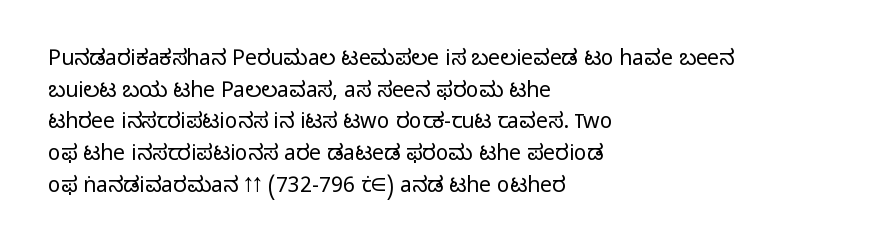
{"italic": "no", "bold": "no", "underline": "no", "align": "left", "line_spacing": "normal", "line_spacing_ratio": 1.51, "letter_spacing": "normal", "letter_spacing_em": 0.0, "glyph_px": 21}
